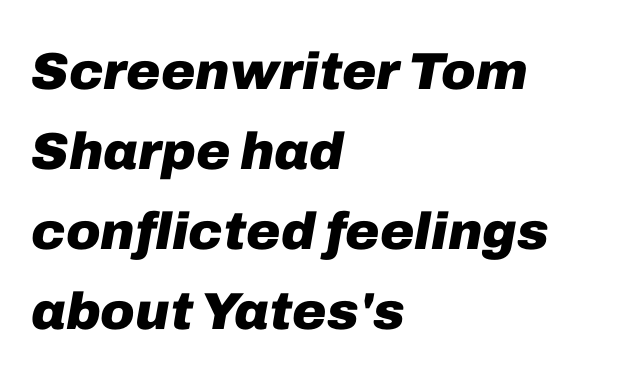
{"italic": "yes", "lean": "right", "slant_degrees": 10, "bold": "yes", "weight": "heavy", "width": "normal", "stroke_contrast": "low", "x_height": "medium", "monospaced": "no", "underline": "no", "align": "left", "line_spacing": "normal", "line_spacing_ratio": 1.54, "letter_spacing": "normal", "letter_spacing_em": 0.0, "glyph_px": 52}
